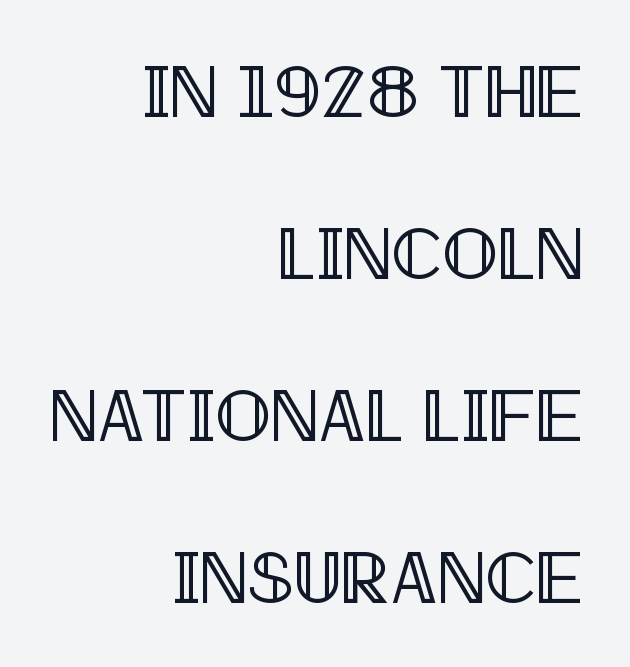
The face used here is proportionally spaced, like ordinary book or web type. The rag falls on the left side of this text block. Regarding leading, the lines here are spaced well apart. Italic: no, the glyphs are upright roman. Type without underlining.
